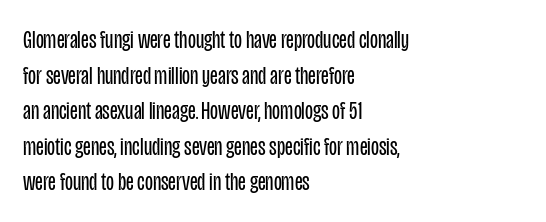
{"italic": "no", "bold": "no", "underline": "no", "align": "left", "line_spacing": "normal", "line_spacing_ratio": 1.37, "letter_spacing": "normal", "letter_spacing_em": 0.0, "glyph_px": 26}
